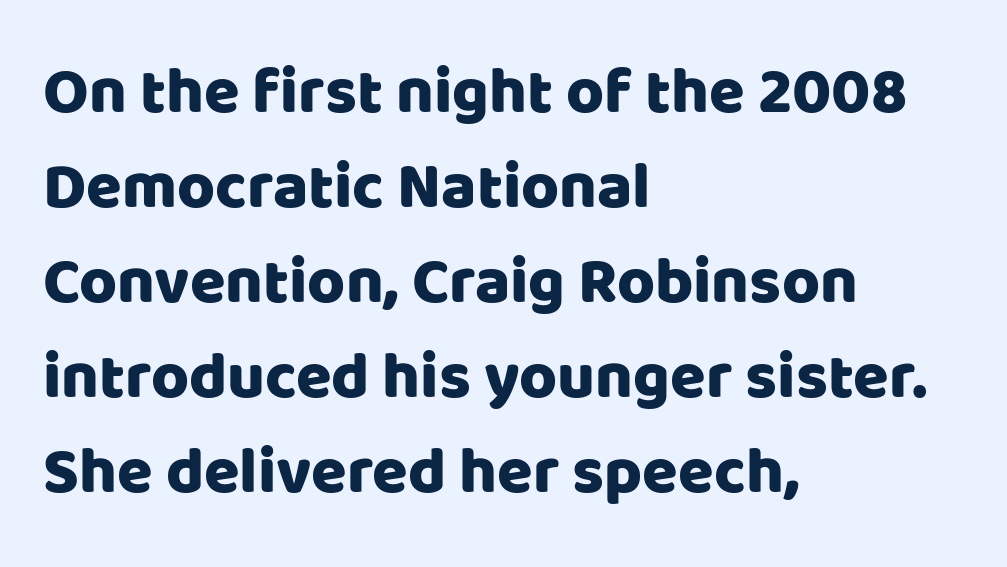
Q: Is the text italic (slanted)? A: No, it is upright.
Q: Is the typeface a serif or a sans-serif typeface? A: Sans-serif.
Q: Is the text underlined? A: No.
Q: How is the paragraph aligned? A: Left-aligned.
Q: Is the spacing between letters normal or unusually wide? A: Normal.
Q: Is the spacing between lines tight, normal or loose? A: Normal.
Q: Width (condensed, normal, or wide)? A: Normal.
Q: Stroke contrast? A: Low.
Q: x-height? A: Large.
Q: Monospaced? A: No.
